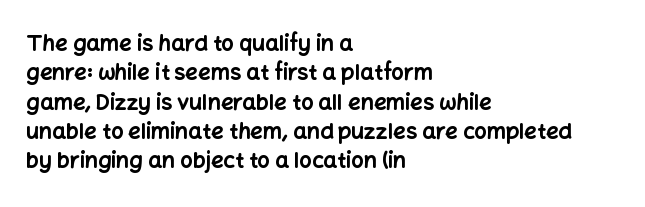
Every character sits straight up, as roman type does. Visually the block forms a straight wall on the left and a jagged coastline on the right. I'd describe the lettering as bold — thick and assertive. Unmarked baselines from the first word to the last.
